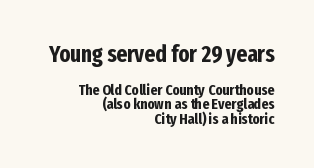
The image shows 23 px bold type, upright; set right-aligned, tight line spacing (0.95x), normal letter spacing, not underlined; the first (top) block is 1.53x larger.
